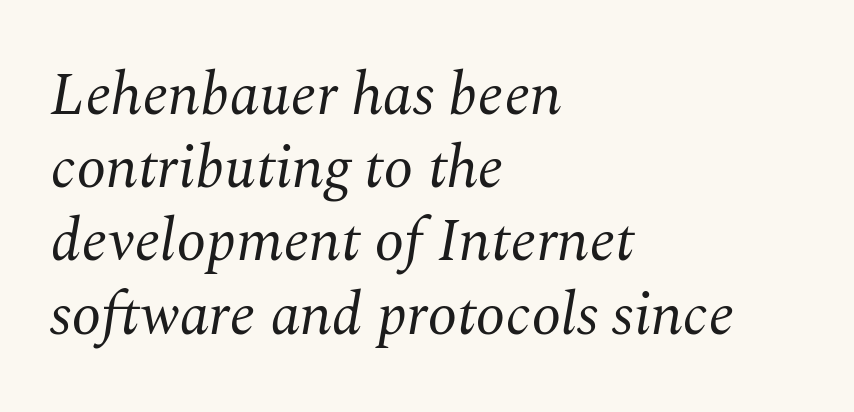
Each row of text sits above clean, open space. Spacing verdict: proportional, widths tailored to each character. Letterform terminals end in serifs throughout the passage. Weight: regular or lighter. Designer's note — italics engaged. A student would call this left alignment; a typographer would say flush left, rag right.
